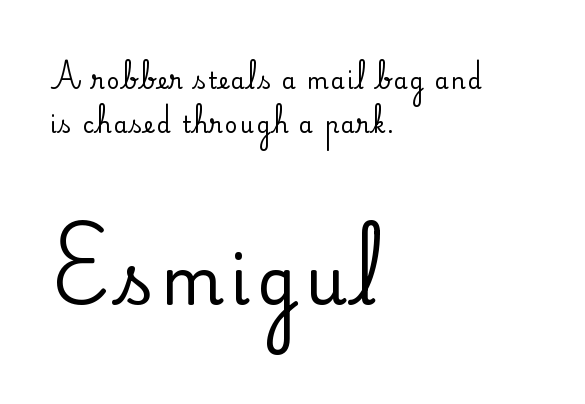
{"serif": "yes", "italic": "no", "width": "normal", "stroke_contrast": "medium", "x_height": "small", "monospaced": "no", "underline": "no", "align": "left", "line_spacing": "loose", "line_spacing_ratio": 2.0, "larger_block": "second", "size_ratio": 2.95, "glyph_px": 65}
